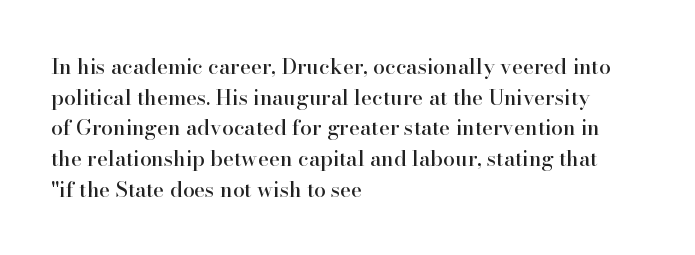
{"italic": "no", "underline": "no", "align": "left", "line_spacing": "normal", "line_spacing_ratio": 1.46, "letter_spacing": "normal", "letter_spacing_em": 0.0, "glyph_px": 21}
